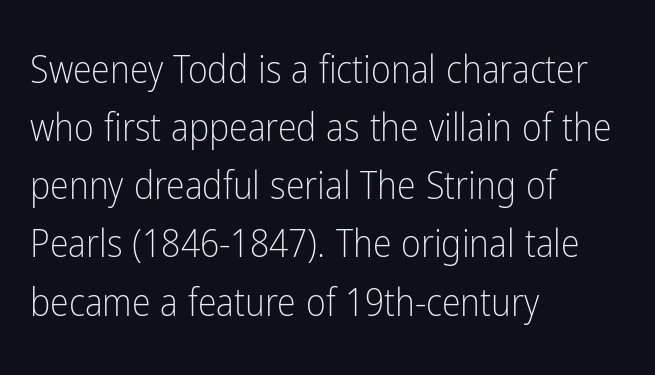
Italic: no, the glyphs are upright roman. What's the leading like? Ordinary, nothing unusual. Character widths vary here, with narrow letters taking less room than wide ones. Underline: absent.
